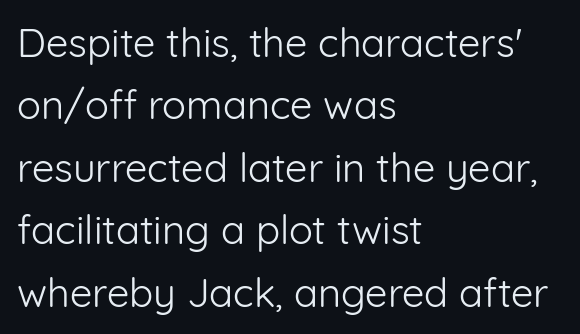
{"serif": "no", "italic": "no", "bold": "no", "weight": "light", "width": "normal", "stroke_contrast": "low", "x_height": "medium", "monospaced": "no", "underline": "no", "align": "left", "line_spacing": "normal", "line_spacing_ratio": 1.56, "letter_spacing": "normal", "letter_spacing_em": 0.0, "glyph_px": 40}
